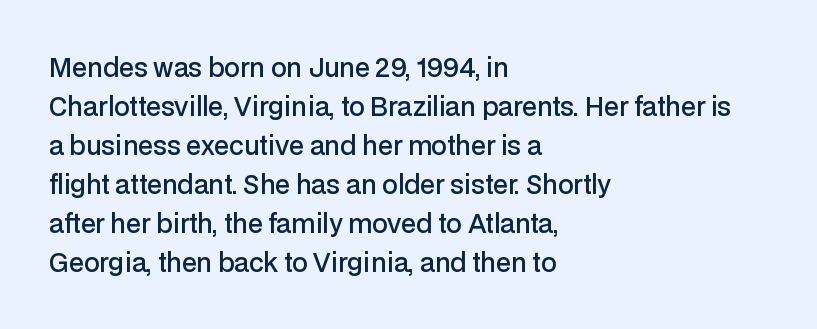
{"italic": "no", "bold": "semi", "underline": "no", "align": "left", "line_spacing": "normal", "line_spacing_ratio": 1.56, "letter_spacing": "normal", "letter_spacing_em": 0.0, "glyph_px": 25}
